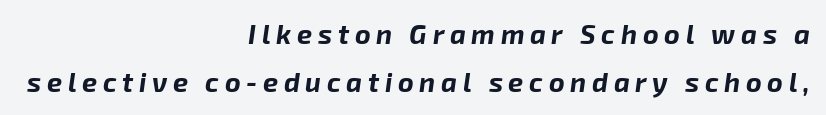
{"italic": "yes", "lean": "right", "slant_degrees": 8, "bold": "yes", "underline": "no", "align": "right", "line_spacing_ratio": 1.79, "letter_spacing": "wide", "letter_spacing_em": 0.21, "glyph_px": 27}
